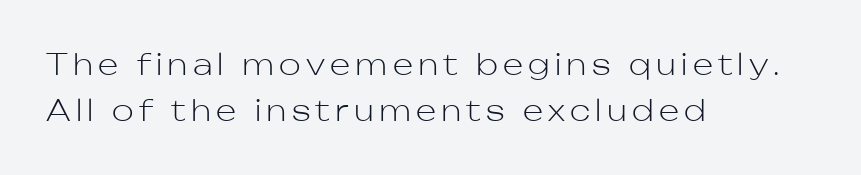
The face used here is a sans, in the tradition of grotesques and geometrics. If you measured baseline to baseline, you'd find a middling distance. The weight would be labelled regular, book, light, or lighter still. The string is rendered with underlining switched off.
